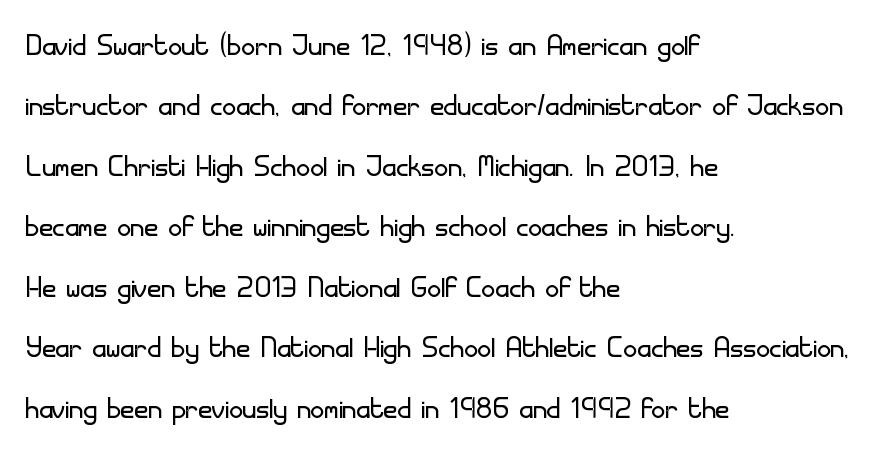
The image shows 38 px light sans-serif type, upright; set left-aligned, normal line spacing (1.59x), normal letter spacing, not underlined; low stroke contrast and a small x-height.
